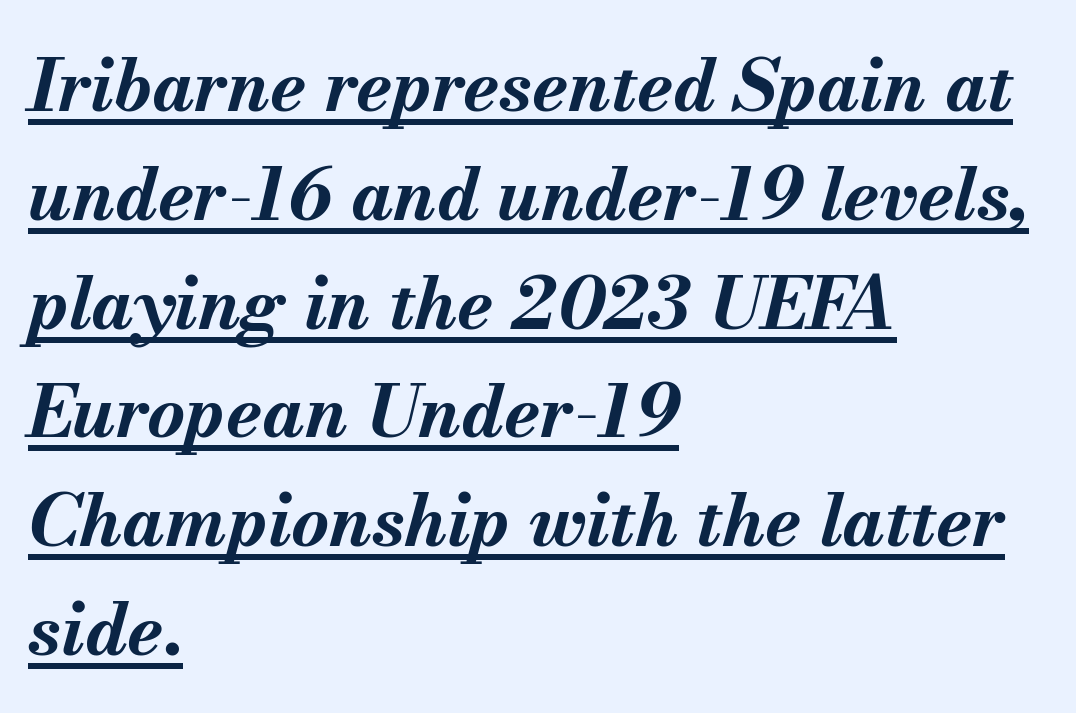
The image shows 73 px bold type, italic (leaning right); set left-aligned, normal line spacing (1.49x), normal letter spacing, underlined; medium stroke contrast and a small x-height.
